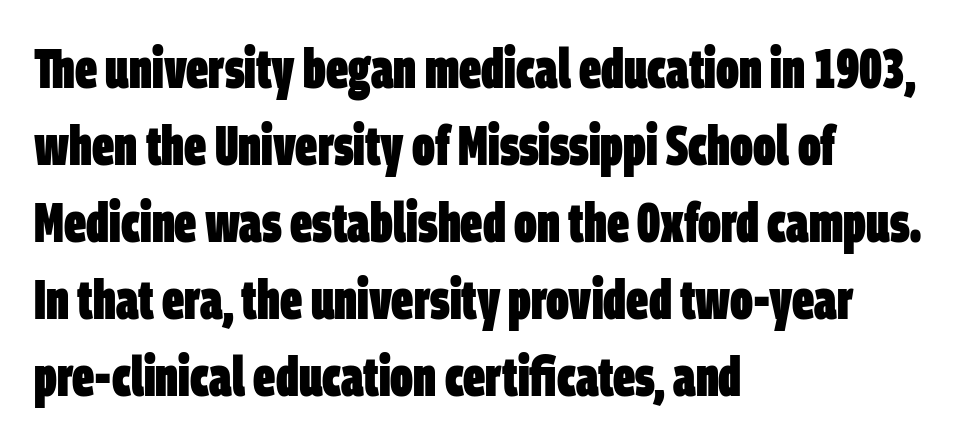
Nothing unusual about the tracking: characters are spaced as the font intends. The compositor pushed each line to the left boundary. A normal amount of white space separates one row of letters from the next. Its strokes are broad and dark, the hallmark of bold type. Font category for this specimen: sans-serif. Has an underline been added? It has not.
